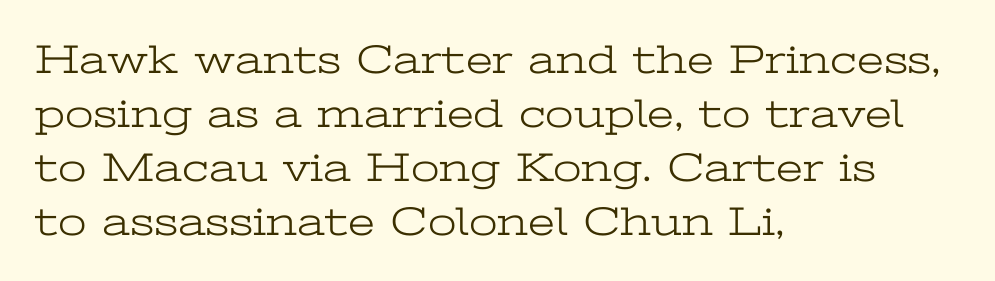
Q: Is the text bold? A: No.
Q: Is the text italic (slanted)? A: No, it is upright.
Q: Is the typeface a serif or a sans-serif typeface? A: Serif.
Q: Is the text underlined? A: No.
Q: How is the paragraph aligned? A: Left-aligned.
Q: Is the spacing between letters normal or unusually wide? A: Normal.
Q: Is the spacing between lines tight, normal or loose? A: Normal.
Q: Width (condensed, normal, or wide)? A: Wide.
Q: Stroke contrast? A: Low.
Q: x-height? A: Medium.
Q: Monospaced? A: No.
